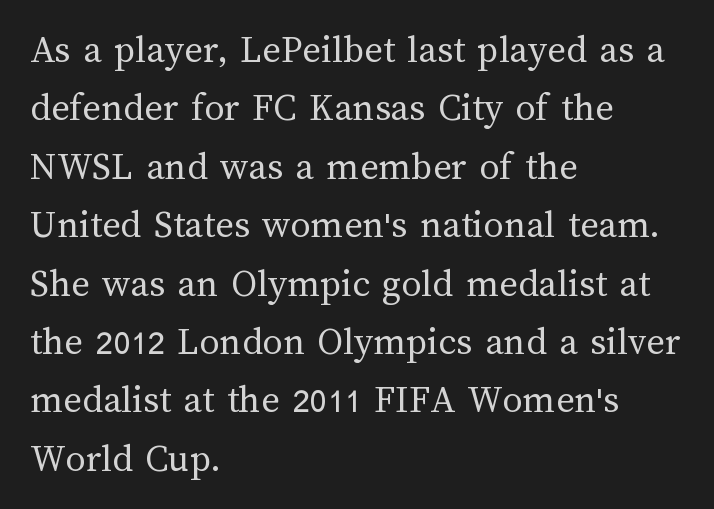
Q: Is the text bold? A: No.
Q: Is the text italic (slanted)? A: No, it is upright.
Q: Is the text underlined? A: No.
Q: How is the paragraph aligned? A: Left-aligned.
Q: Is the spacing between letters normal or unusually wide? A: Normal.
Q: Is the spacing between lines tight, normal or loose? A: Normal.
Q: Width (condensed, normal, or wide)? A: Normal.
Q: Stroke contrast? A: Medium.
Q: x-height? A: Medium.
Q: Monospaced? A: No.
